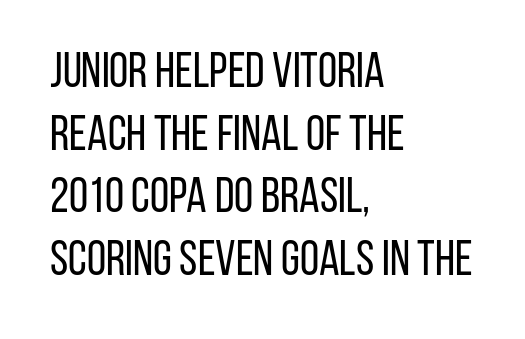
{"serif": "no", "italic": "no", "bold": "no", "weight": "regular", "width": "condensed", "stroke_contrast": "low", "x_height": "large", "monospaced": "no", "underline": "no", "align": "left", "line_spacing": "normal", "line_spacing_ratio": 1.28, "letter_spacing": "normal", "letter_spacing_em": 0.0, "glyph_px": 49}
